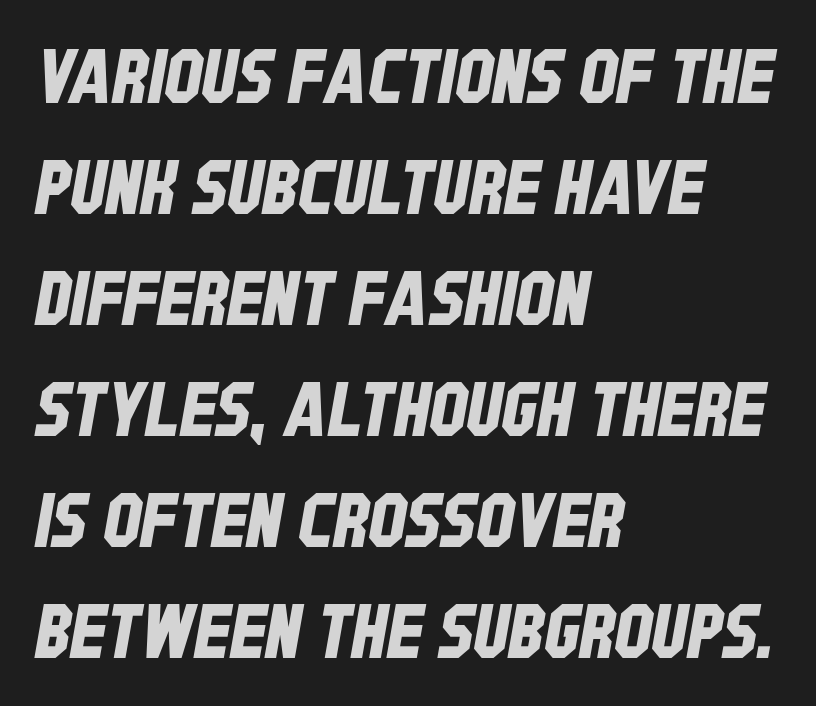
{"serif": "no", "width": "condensed", "stroke_contrast": "low", "x_height": "large", "monospaced": "no", "underline": "no", "align": "left", "line_spacing": "normal", "line_spacing_ratio": 1.48, "letter_spacing": "normal", "letter_spacing_em": 0.0, "glyph_px": 75}
